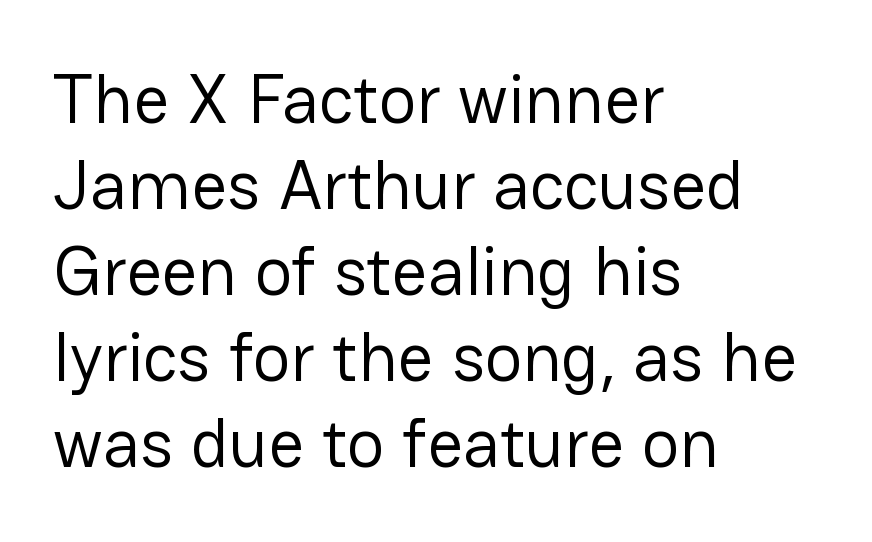
The image shows 70 px regular-weight sans-serif type, upright; set left-aligned, line spacing 1.23x, normal letter spacing, not underlined; low stroke contrast and a medium x-height.
